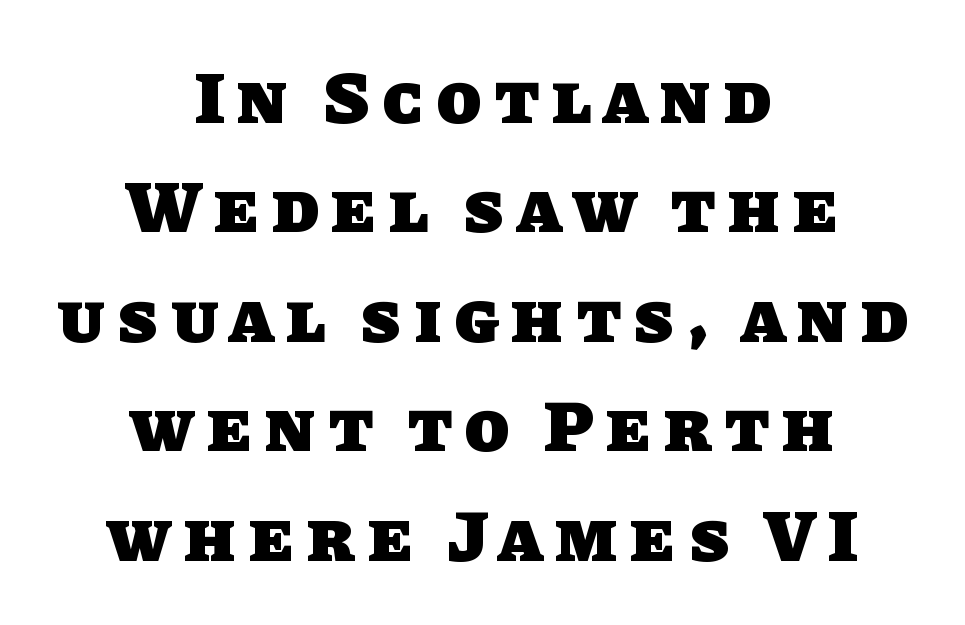
The image shows 73 px heavy sans-serif type; set centered, normal line spacing (1.5x), not underlined; low stroke contrast and a large x-height.
